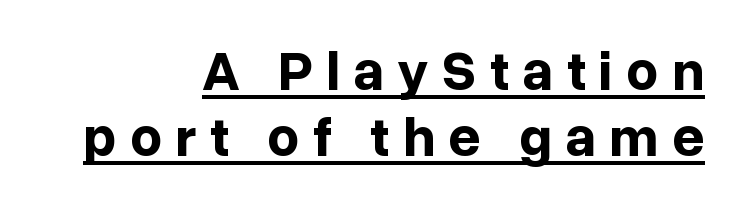
The image shows 56 px bold sans-serif type, upright; set right-aligned, line spacing 1.17x, unusually wide letter spacing (+0.24 em), underlined; low stroke contrast and a medium x-height.
